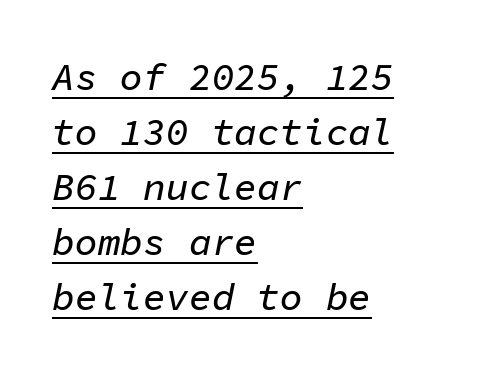
The image shows 38 px text type, italic (leaning right), monospaced; set left-aligned, normal line spacing (1.45x), normal letter spacing, underlined; low stroke contrast and a medium x-height.
